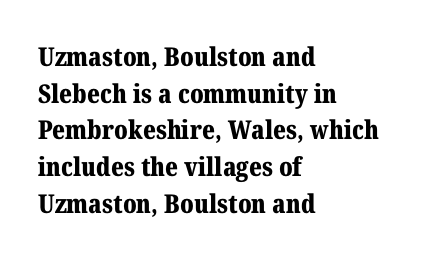
Caption: multi-line text, flush left, ragged right. Look at the tracking — it's just the regular setting, nothing added. Upright lettering throughout. The passage shown is emphatically bold. The passage shown is not underscored anywhere.
